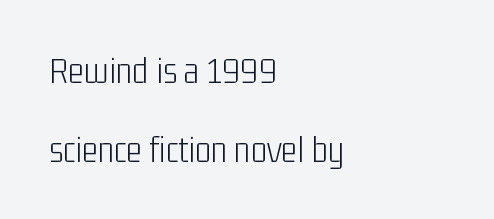
{"serif": "no", "italic": "no", "bold": "no", "weight": "light", "width": "condensed", "stroke_contrast": "low", "x_height": "medium", "monospaced": "no", "underline": "no", "align": "left", "line_spacing": "loose", "line_spacing_ratio": 2.07, "letter_spacing": "normal", "letter_spacing_em": 0.0, "glyph_px": 38}
